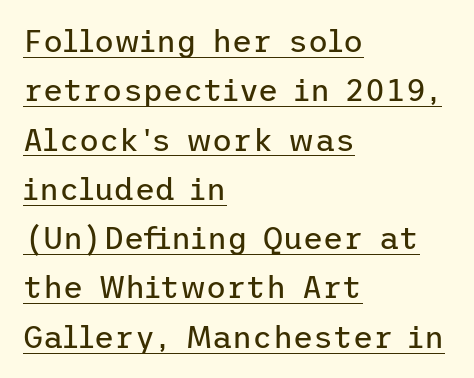
The image shows 31 px regular-weight sans-serif type, upright; set left-aligned, normal line spacing (1.59x), normal letter spacing, underlined; low stroke contrast and a medium x-height.
